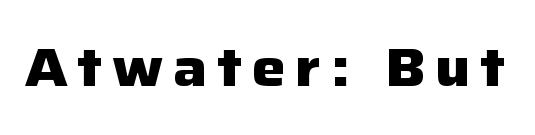
The image shows 53 px heavy sans-serif type, upright; set not underlined; low stroke contrast and a medium x-height.
